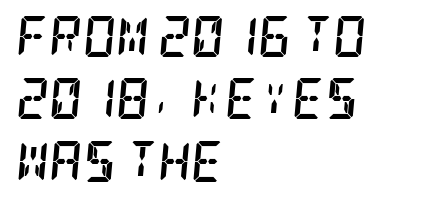
{"serif": "yes", "italic": "yes", "lean": "right", "slant_degrees": 5, "bold": "yes", "weight": "semibold", "width": "condensed", "stroke_contrast": "low", "x_height": "large", "underline": "no", "align": "left", "line_spacing": "normal", "line_spacing_ratio": 1.52, "letter_spacing": "normal", "letter_spacing_em": 0.0, "glyph_px": 41}
